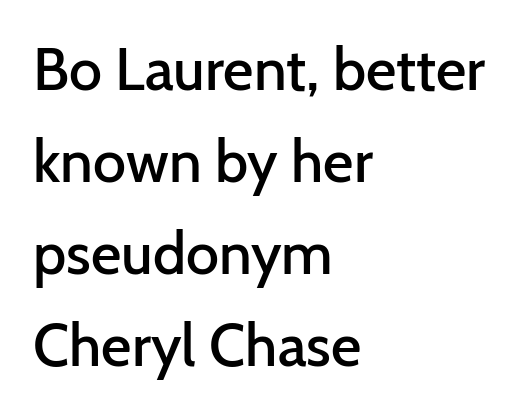
The image shows 59 px semibold sans-serif type, upright; set left-aligned, normal line spacing (1.56x), normal letter spacing, not underlined; low stroke contrast and a medium x-height.
